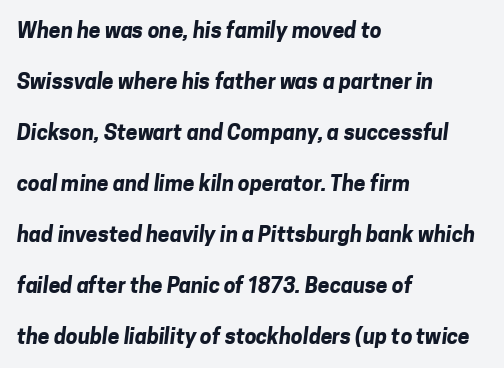
{"bold": "yes", "underline": "no", "align": "left", "line_spacing": "loose", "line_spacing_ratio": 2.43, "letter_spacing": "normal", "letter_spacing_em": 0.0, "glyph_px": 21}
